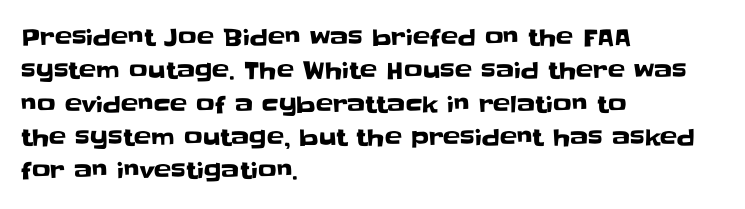
{"italic": "no", "underline": "no", "align": "left", "line_spacing": "normal", "line_spacing_ratio": 1.45, "letter_spacing": "normal", "letter_spacing_em": 0.0, "glyph_px": 23}
